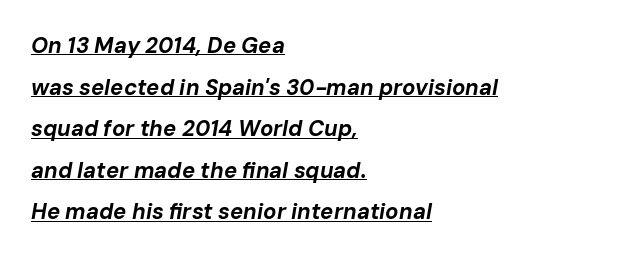
Short note: letters normally spaced. Set as a true bold cut, around the 700 mark. Somebody hit Ctrl+U on this one — the words are underlined. One-word summary of the alignment: left. When letters slant like this, we call the style italic.
